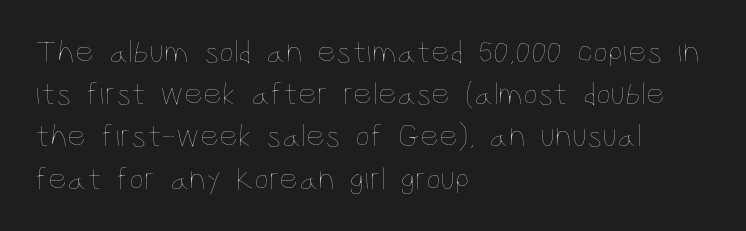
{"italic": "no", "bold": "no", "weight": "thin", "width": "condensed", "stroke_contrast": "low", "x_height": "large", "monospaced": "no", "underline": "no", "align": "left", "line_spacing": "normal", "line_spacing_ratio": 1.28, "letter_spacing": "normal", "letter_spacing_em": 0.0, "glyph_px": 33}
